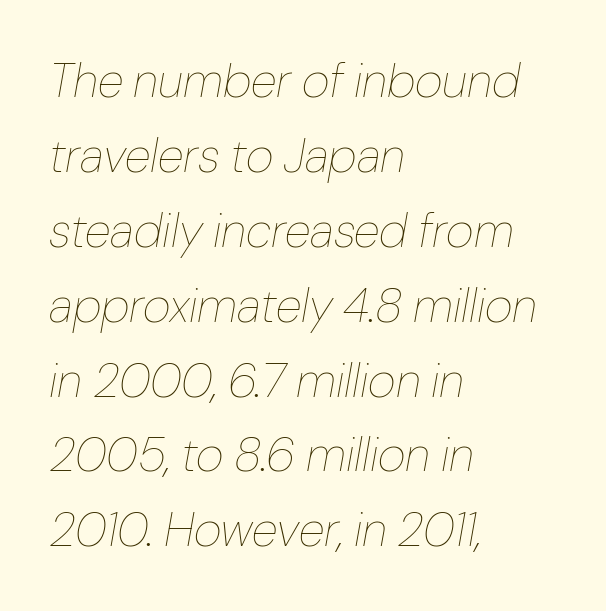
The image shows 48 px thin type, italic (leaning right); set left-aligned, normal line spacing (1.56x), normal letter spacing, not underlined; low stroke contrast and a medium x-height.
